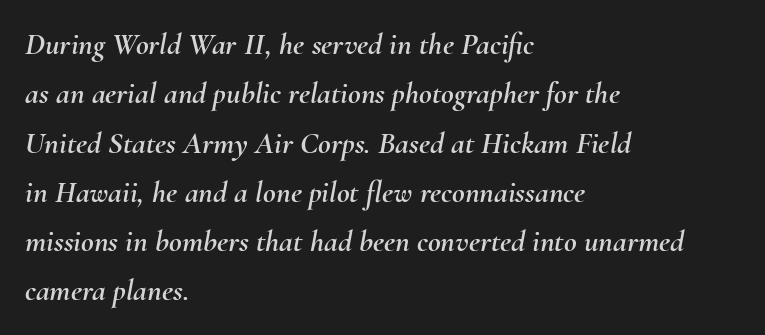
Q: Is the text italic (slanted)? A: Yes, it leans right by about 10 degrees.
Q: Is the text underlined? A: No.
Q: How is the paragraph aligned? A: Left-aligned.
Q: Is the spacing between letters normal or unusually wide? A: Normal.
Q: Is the spacing between lines tight, normal or loose? A: Normal.
Q: Width (condensed, normal, or wide)? A: Normal.
Q: Stroke contrast? A: Medium.
Q: x-height? A: Small.
Q: Monospaced? A: No.
